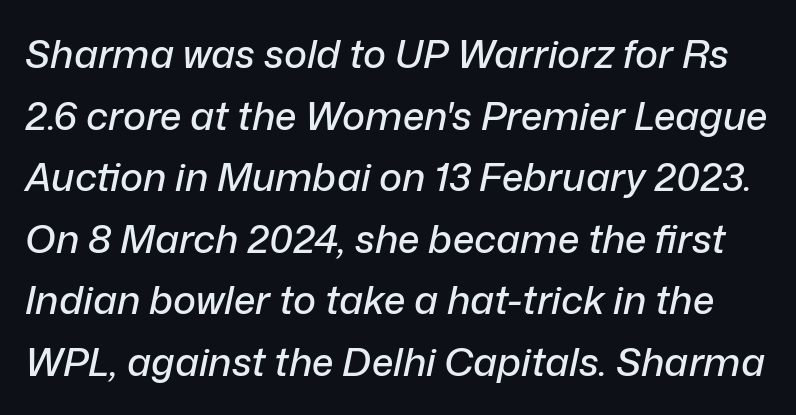
A typesetter would mark this as italic. Glyph-to-glyph distance matches everyday printed text. Successive baselines arrive at the customary interval. You could not count columns in this text — the font is proportionally spaced. Type without underlining.
